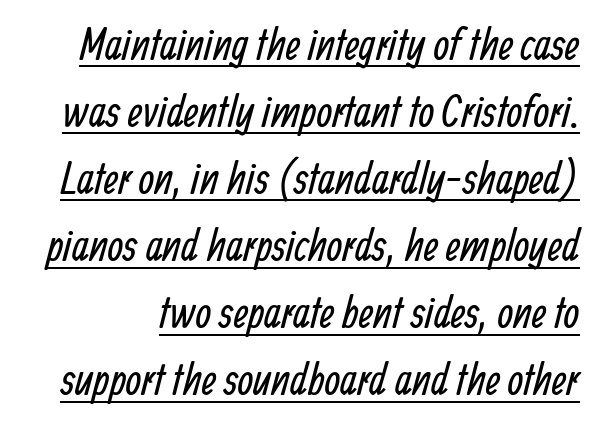
Q: Is the text bold? A: No.
Q: Is the typeface a serif or a sans-serif typeface? A: Sans-serif.
Q: Is the text underlined? A: Yes.
Q: Is the spacing between letters normal or unusually wide? A: Normal.
Q: Is the spacing between lines tight, normal or loose? A: Normal.
Q: Width (condensed, normal, or wide)? A: Condensed.
Q: Stroke contrast? A: Low.
Q: x-height? A: Medium.
Q: Monospaced? A: No.
